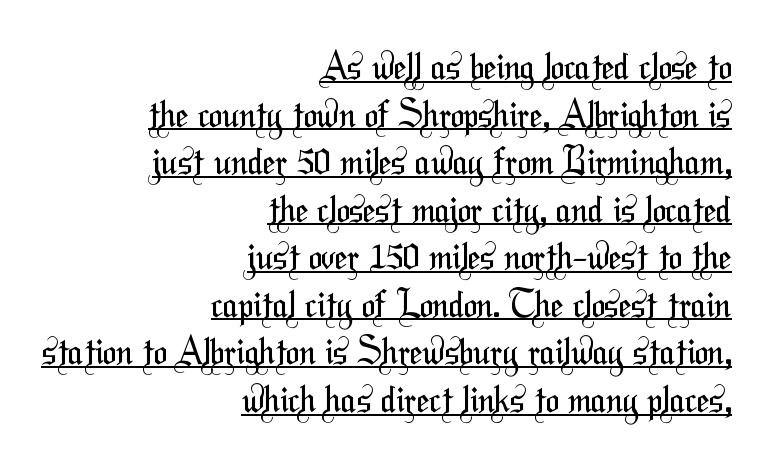
{"serif": "no", "bold": "no", "weight": "regular", "width": "condensed", "stroke_contrast": "medium", "x_height": "medium", "monospaced": "no", "underline": "yes", "align": "right", "line_spacing": "normal", "line_spacing_ratio": 1.32, "letter_spacing": "normal", "letter_spacing_em": 0.0, "glyph_px": 36}
